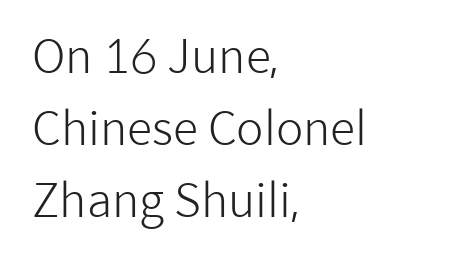
Q: Is the text bold? A: No.
Q: Is the text italic (slanted)? A: No, it is upright.
Q: Is the typeface a serif or a sans-serif typeface? A: Sans-serif.
Q: Is the text underlined? A: No.
Q: How is the paragraph aligned? A: Left-aligned.
Q: Is the spacing between letters normal or unusually wide? A: Normal.
Q: Is the spacing between lines tight, normal or loose? A: Normal.
Q: Width (condensed, normal, or wide)? A: Normal.
Q: Stroke contrast? A: Low.
Q: x-height? A: Medium.
Q: Monospaced? A: No.
